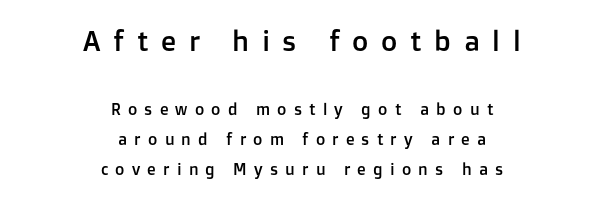
The image shows 28 px sans-serif type, upright; set centered, loose line spacing (1.9x), unusually wide letter spacing (+0.45 em), not underlined; the first (top) block is 1.75x larger; low stroke contrast and a medium x-height.
